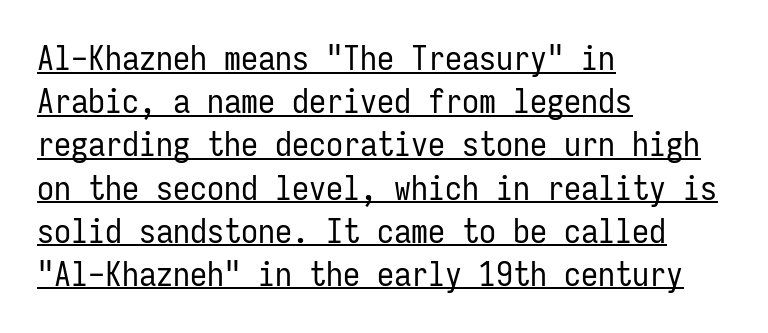
Q: Is the text bold? A: No.
Q: Is the text italic (slanted)? A: No, it is upright.
Q: Is the typeface a serif or a sans-serif typeface? A: Sans-serif.
Q: Is the text underlined? A: Yes.
Q: How is the paragraph aligned? A: Left-aligned.
Q: Is the spacing between letters normal or unusually wide? A: Normal.
Q: Is the spacing between lines tight, normal or loose? A: Normal.
Q: Width (condensed, normal, or wide)? A: Condensed.
Q: Stroke contrast? A: Low.
Q: x-height? A: Medium.
Q: Monospaced? A: Yes.
